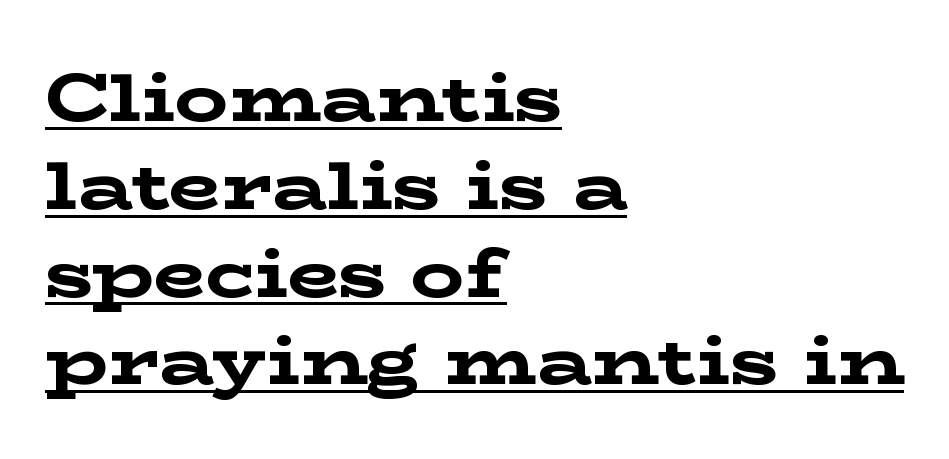
The image shows 67 px bold, wide serif type, upright; set left-aligned, normal line spacing (1.31x), normal letter spacing, underlined; low stroke contrast and a medium x-height.
